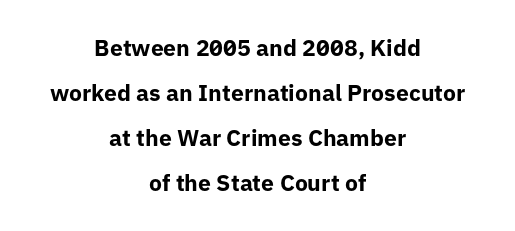
Q: Is the text bold? A: Yes.
Q: Is the text italic (slanted)? A: No, it is upright.
Q: Is the text underlined? A: No.
Q: How is the paragraph aligned? A: Centered.
Q: Is the spacing between letters normal or unusually wide? A: Normal.
Q: Is the spacing between lines tight, normal or loose? A: Loose.
